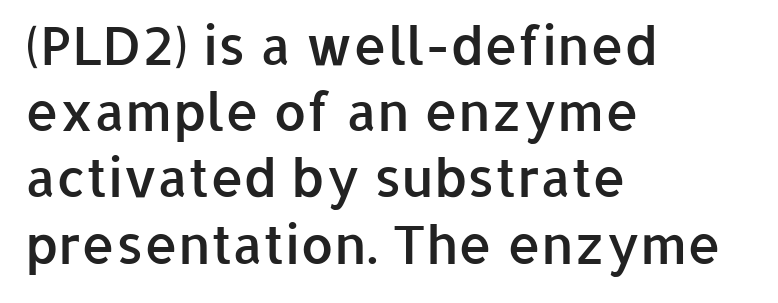
Q: Is the text bold? A: Semi-bold.
Q: Is the text italic (slanted)? A: No, it is upright.
Q: Is the typeface a serif or a sans-serif typeface? A: Sans-serif.
Q: Is the text underlined? A: No.
Q: How is the paragraph aligned? A: Left-aligned.
Q: Is the spacing between letters normal or unusually wide? A: Normal.
Q: Is the spacing between lines tight, normal or loose? A: Normal.
Q: Width (condensed, normal, or wide)? A: Normal.
Q: Stroke contrast? A: Low.
Q: x-height? A: Medium.
Q: Monospaced? A: No.
